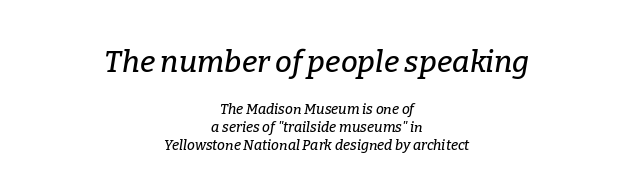
{"serif": "yes", "italic": "yes", "lean": "right", "slant_degrees": 9, "width": "normal", "stroke_contrast": "low", "x_height": "medium", "monospaced": "no", "underline": "no", "align": "center", "line_spacing": "normal", "line_spacing_ratio": 1.28, "letter_spacing": "normal", "letter_spacing_em": 0.0, "larger_block": "first", "size_ratio": 2.14, "glyph_px": 30}
